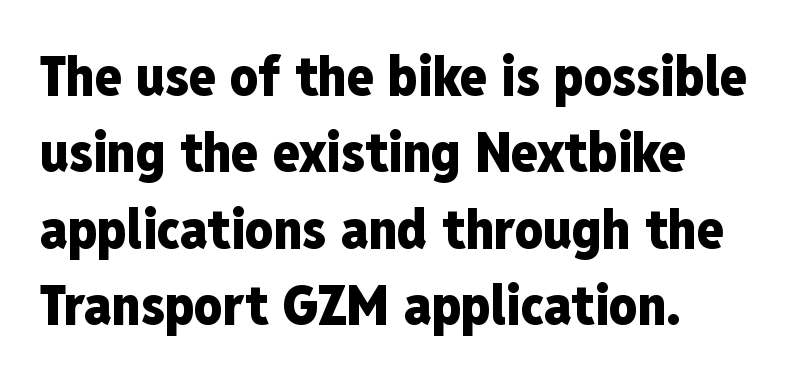
{"serif": "no", "italic": "no", "bold": "yes", "weight": "heavy", "width": "condensed", "stroke_contrast": "low", "x_height": "medium", "monospaced": "no", "underline": "no", "align": "left", "line_spacing": "normal", "line_spacing_ratio": 1.39, "letter_spacing": "normal", "letter_spacing_em": 0.0, "glyph_px": 55}
